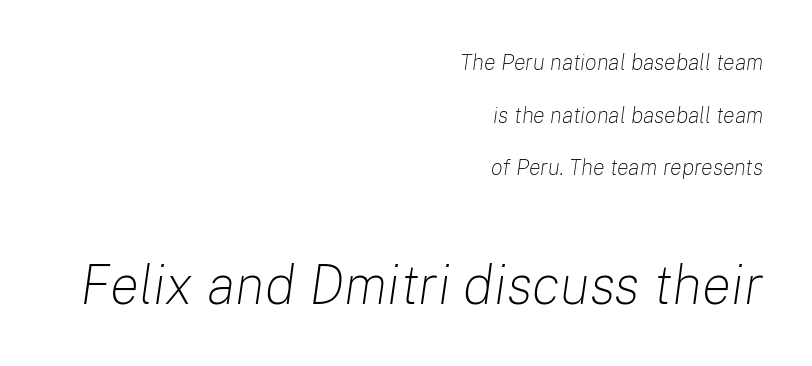
The image shows 55 px light type, italic (leaning right); set right-aligned, loose line spacing (2.39x), normal letter spacing, not underlined; the second (bottom) block is 2.5x larger; low stroke contrast and a medium x-height.
